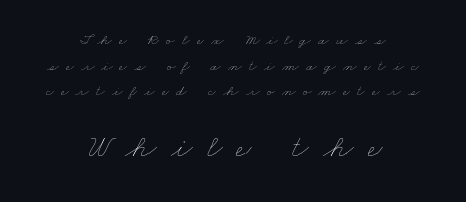
Q: Is the text bold? A: No.
Q: Is the text underlined? A: No.
Q: How is the paragraph aligned? A: Centered.
Q: Is the spacing between letters normal or unusually wide? A: Unusually wide.
Q: Is the spacing between lines tight, normal or loose? A: Normal.
Q: Which block of text is set in a larger size, the first (top) or the second (bottom)? A: The second (bottom) one.
Q: Width (condensed, normal, or wide)? A: Wide.
Q: Stroke contrast? A: Low.
Q: x-height? A: Small.
Q: Monospaced? A: No.
